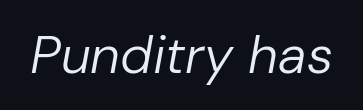
Weight: in the light-to-regular range. The passage shown leans; its letterforms are oblique. The letters advance in unequal steps, a hallmark of proportional type. The line texture is even and compact thanks to regular tracking. Has an underline been added? It has not.
